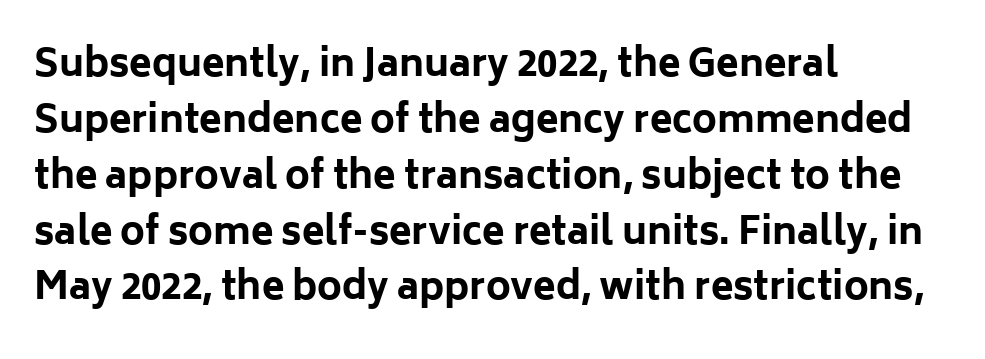
The image shows 37 px bold sans-serif type, upright; set left-aligned, normal line spacing (1.51x), normal letter spacing, not underlined; low stroke contrast and a medium x-height.
